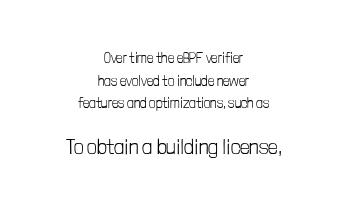
Posture: straight, roman, zero tilt. Students, note that the glyphs here touch the page at normal intervals. Type without underlining. These lines are centered, leaving both edges ragged.
